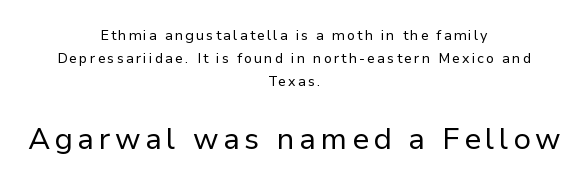
Q: Is the text bold? A: No.
Q: Is the text italic (slanted)? A: No, it is upright.
Q: Is the typeface a serif or a sans-serif typeface? A: Sans-serif.
Q: Is the text underlined? A: No.
Q: How is the paragraph aligned? A: Centered.
Q: Is the spacing between lines tight, normal or loose? A: Normal.
Q: Which block of text is set in a larger size, the first (top) or the second (bottom)? A: The second (bottom) one.
Q: Width (condensed, normal, or wide)? A: Normal.
Q: Stroke contrast? A: Low.
Q: x-height? A: Medium.
Q: Monospaced? A: No.
